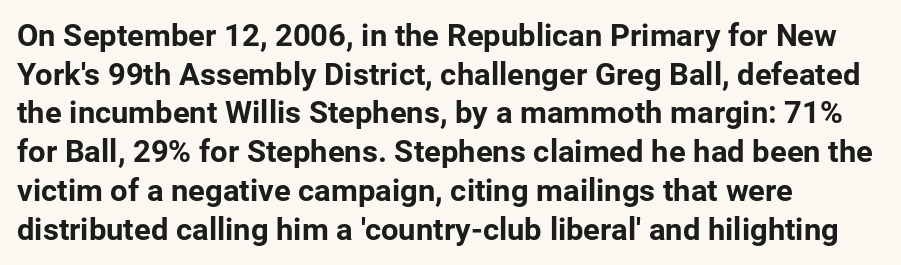
The image shows 31 px bold sans-serif type, upright; set left-aligned, normal line spacing (1.25x), normal letter spacing, not underlined; low stroke contrast and a medium x-height.
